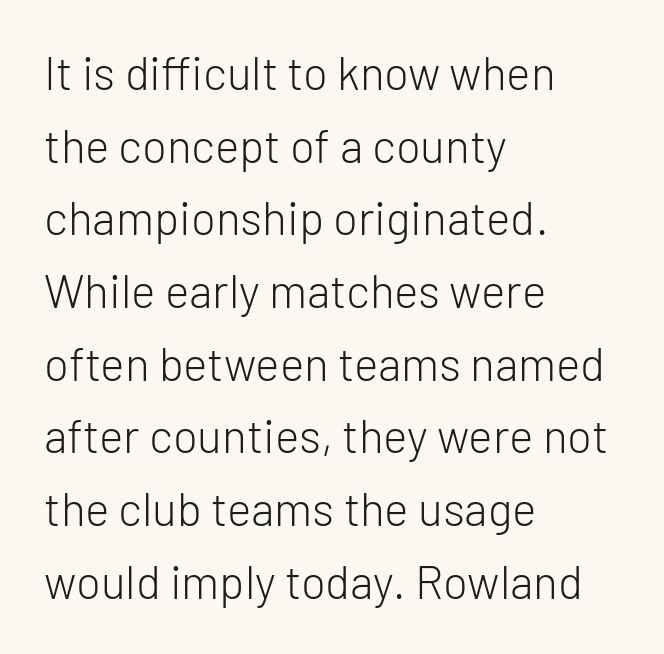
Regular leading. Left-aligned paragraph, ragged on the right. Between one letter and the next there's only the usual sliver of space. This is roman type, the default non-slanted kind.
